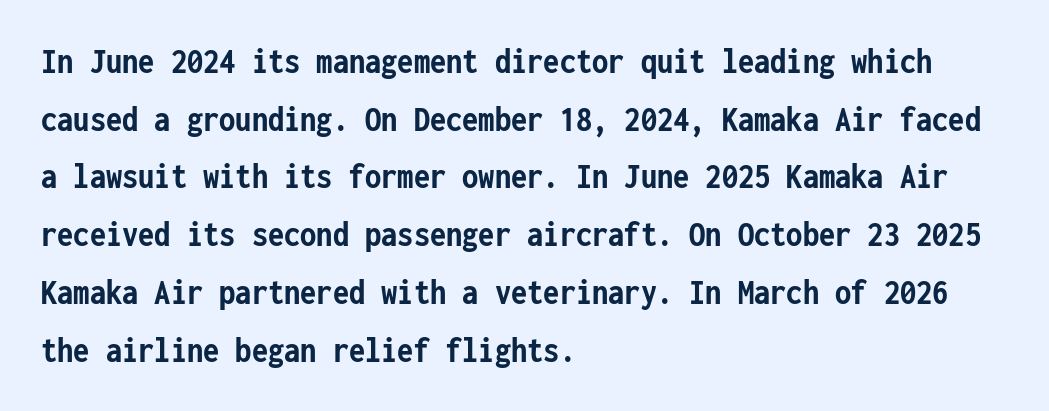
Q: Is the text bold? A: Yes.
Q: Is the text italic (slanted)? A: No, it is upright.
Q: Is the typeface a serif or a sans-serif typeface? A: Sans-serif.
Q: Is the text underlined? A: No.
Q: How is the paragraph aligned? A: Left-aligned.
Q: Is the spacing between letters normal or unusually wide? A: Normal.
Q: Is the spacing between lines tight, normal or loose? A: Normal.
Q: Width (condensed, normal, or wide)? A: Condensed.
Q: Stroke contrast? A: Low.
Q: x-height? A: Medium.
Q: Monospaced? A: Yes.
